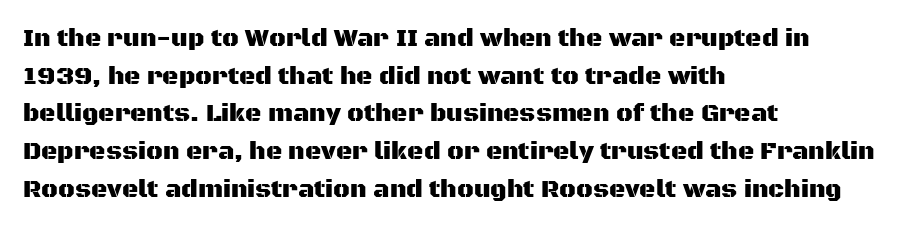
{"italic": "no", "underline": "no", "align": "left", "line_spacing": "normal", "line_spacing_ratio": 1.51, "letter_spacing": "normal", "letter_spacing_em": 0.0, "glyph_px": 25}
